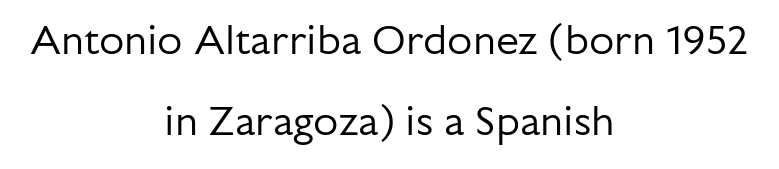
{"serif": "no", "italic": "no", "bold": "no", "weight": "regular", "width": "normal", "stroke_contrast": "low", "x_height": "medium", "monospaced": "no", "underline": "no", "align": "center", "line_spacing": "loose", "line_spacing_ratio": 1.98, "letter_spacing": "normal", "letter_spacing_em": 0.0, "glyph_px": 41}
